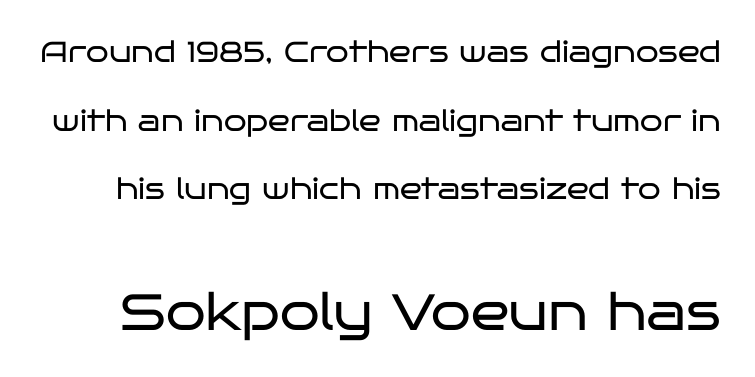
The image shows 51 px regular-weight, wide sans-serif type, upright; set loose line spacing (2.37x), normal letter spacing, not underlined; the second (bottom) block is 1.76x larger; low stroke contrast and a large x-height.
